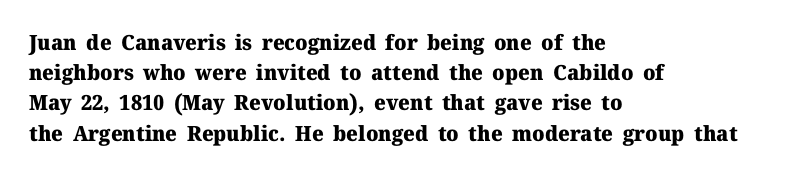
Emphasis by weight is at full strength: bold. Compared with typical body copy, the letter spacing here is the same. The passage shown is not underscored anywhere. Each new line begins a customary step beneath the previous one.
